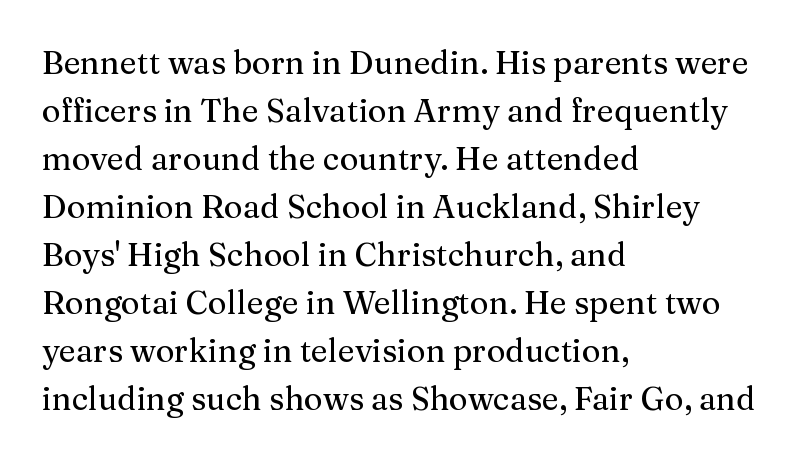
Q: Is the text italic (slanted)? A: No, it is upright.
Q: Is the typeface a serif or a sans-serif typeface? A: Serif.
Q: Is the text underlined? A: No.
Q: How is the paragraph aligned? A: Left-aligned.
Q: Is the spacing between letters normal or unusually wide? A: Normal.
Q: Is the spacing between lines tight, normal or loose? A: Normal.
Q: Width (condensed, normal, or wide)? A: Normal.
Q: Stroke contrast? A: Medium.
Q: x-height? A: Medium.
Q: Monospaced? A: No.
